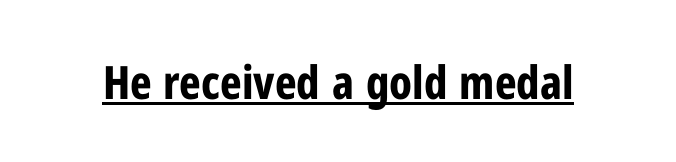
Q: Is the text bold? A: Yes.
Q: Is the text italic (slanted)? A: No, it is upright.
Q: Is the typeface a serif or a sans-serif typeface? A: Sans-serif.
Q: Is the text underlined? A: Yes.
Q: Is the spacing between letters normal or unusually wide? A: Normal.
Q: Width (condensed, normal, or wide)? A: Condensed.
Q: Stroke contrast? A: Low.
Q: x-height? A: Medium.
Q: Monospaced? A: No.
